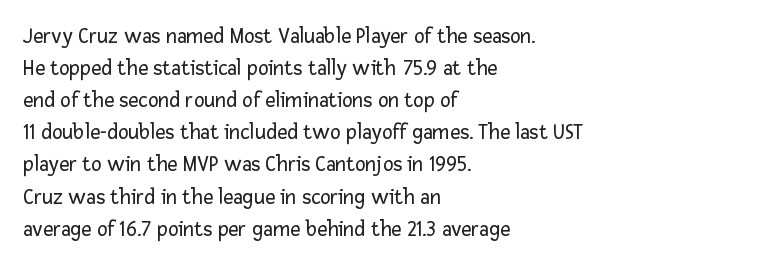
The image shows 22 px text type, upright; set left-aligned, normal line spacing (1.46x), normal letter spacing, not underlined.
